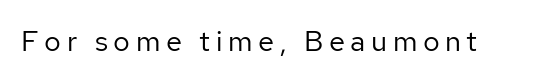
{"serif": "no", "italic": "no", "bold": "no", "weight": "regular", "width": "normal", "stroke_contrast": "low", "x_height": "medium", "monospaced": "no", "underline": "no", "glyph_px": 29}
